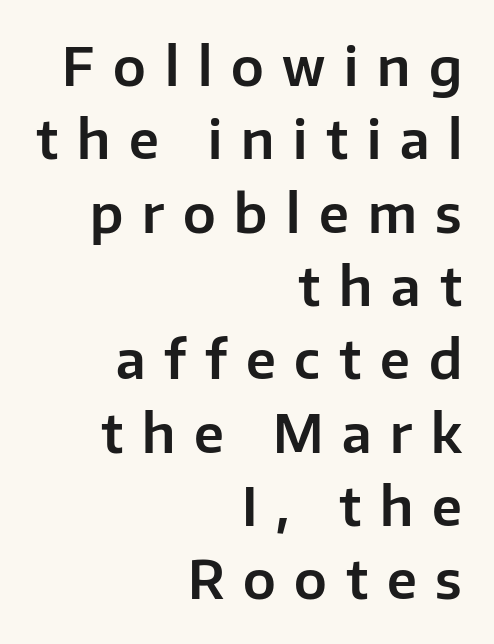
These lines are rendered in a variable-pitch font. Line ends are locked; line starts wander. A sans-serif font was chosen for this passage. When letters stand straight like this, we call the style roman or upright.
